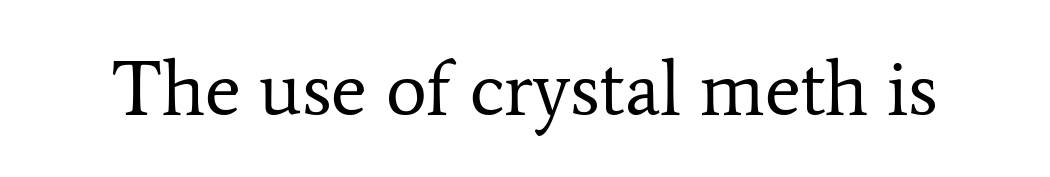
The image shows 77 px regular-weight serif type, upright; set normal letter spacing, not underlined; low stroke contrast and a medium x-height.
